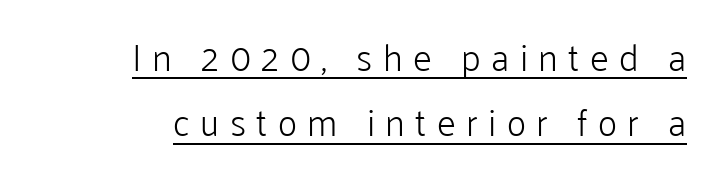
Q: Is the text bold? A: No.
Q: Is the text italic (slanted)? A: No, it is upright.
Q: Is the typeface a serif or a sans-serif typeface? A: Sans-serif.
Q: Is the text underlined? A: Yes.
Q: How is the paragraph aligned? A: Right-aligned.
Q: Is the spacing between letters normal or unusually wide? A: Unusually wide.
Q: Width (condensed, normal, or wide)? A: Normal.
Q: Stroke contrast? A: Low.
Q: x-height? A: Medium.
Q: Monospaced? A: No.
